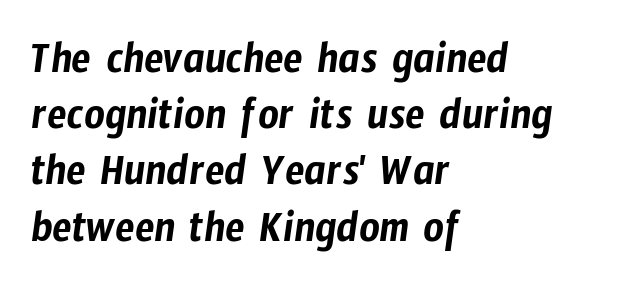
Horizontal alignment here is leftward, the default for most running prose. This sample has the flowing, uneven cadence of proportional lettering. Leading matches the norm, producing a regular column. The strip under each line holds only bare page.
